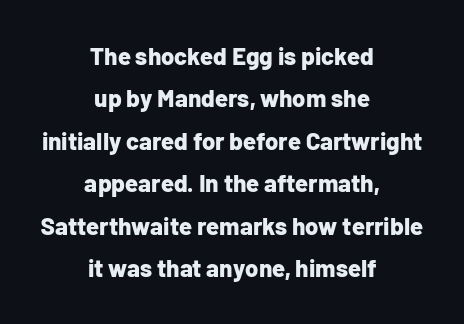
The glyphs are unaccompanied by any horizontal stroke below them. These words are printed bold, with thick strokes throughout. Tall strokes in this sample are plumb rather than angled. The gaps between neighbouring characters are ordinary and unremarkable.
